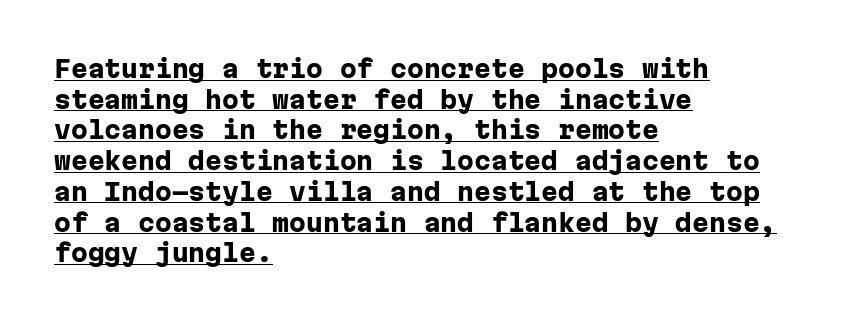
Q: Is the text bold? A: Yes.
Q: Is the text italic (slanted)? A: No, it is upright.
Q: Is the text underlined? A: Yes.
Q: How is the paragraph aligned? A: Left-aligned.
Q: Is the spacing between letters normal or unusually wide? A: Normal.
Q: Is the spacing between lines tight, normal or loose? A: Normal.
